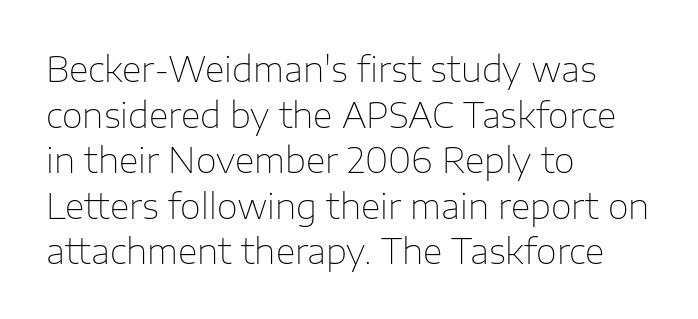
The lines are quadded left. No feet cap the strokes, marking this as sans-serif type. A roman cut, with each character standing at attention. Stems here are at most as thick as an everyday book face. Descenders are the only things crossing below the line. Vertically, the passage feels balanced, rows spaced as you'd expect.
